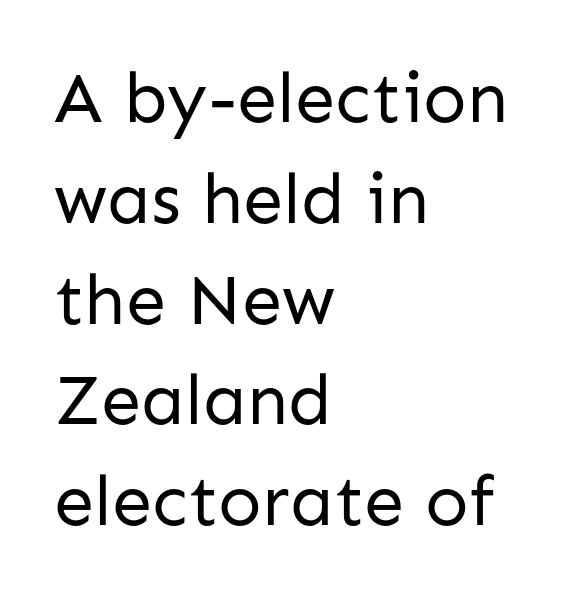
{"serif": "no", "italic": "no", "bold": "no", "weight": "regular", "width": "normal", "stroke_contrast": "low", "x_height": "medium", "monospaced": "no", "underline": "no", "align": "left", "line_spacing": "normal", "line_spacing_ratio": 1.4, "letter_spacing": "normal", "letter_spacing_em": 0.0, "glyph_px": 72}
